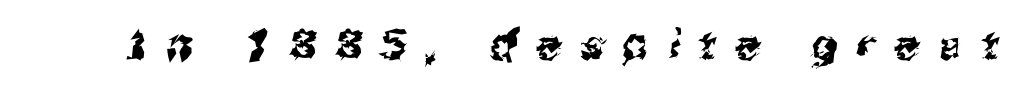
{"serif": "no", "width": "normal", "stroke_contrast": "medium", "x_height": "medium", "monospaced": "no", "underline": "no", "letter_spacing": "wide", "letter_spacing_em": 0.49, "glyph_px": 41}
